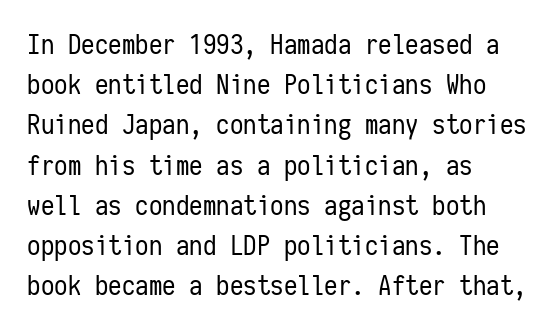
The paragraph shown leans on its left margin. Has an underline been added? It has not. The font's upright variant was chosen for this text. The cut favours lightness, reaching ordinary text weight at its darkest.
